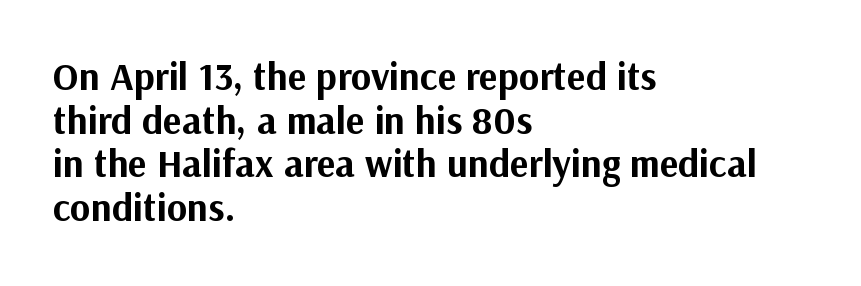
The image shows 39 px bold sans-serif type, upright; set left-aligned, tight line spacing (1.12x), normal letter spacing, not underlined; medium stroke contrast and a medium x-height.
